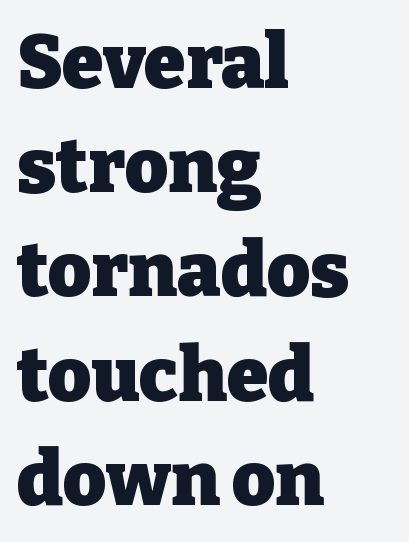
{"serif": "yes", "italic": "no", "bold": "yes", "weight": "heavy", "width": "normal", "stroke_contrast": "low", "x_height": "medium", "monospaced": "no", "underline": "no", "align": "left", "line_spacing": "normal", "line_spacing_ratio": 1.39, "letter_spacing": "normal", "letter_spacing_em": 0.0, "glyph_px": 75}
